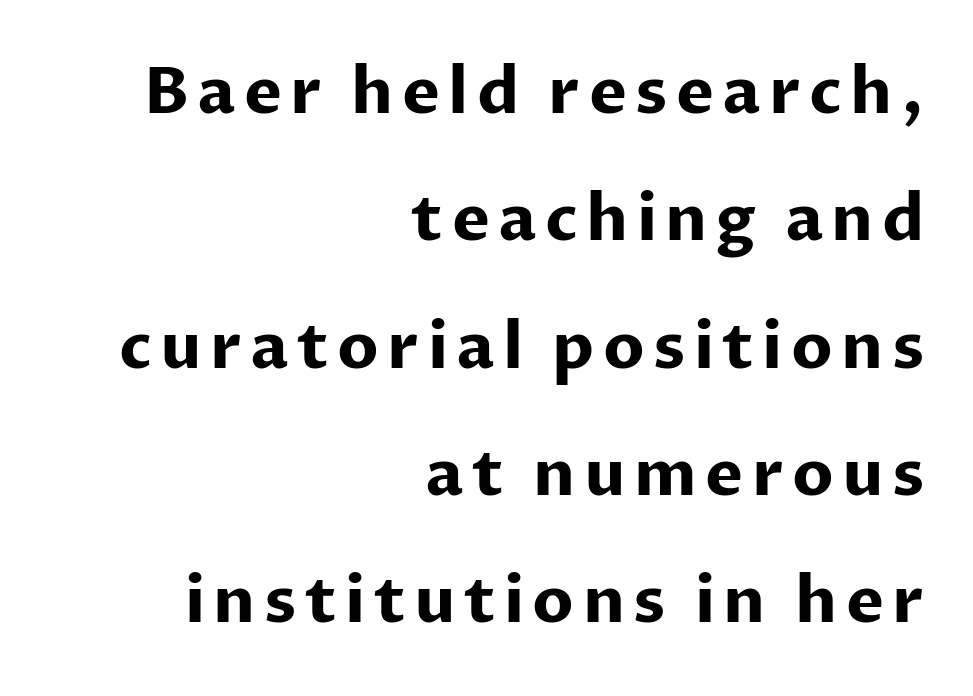
This is heavy type, rendered in bold. Widely set lines give the paragraph a tall, airy silhouette. Glance below the letters and you will spot only blank space. Teacher's note: observe the even right margin — that is flush-right alignment. Proportional: the letters do not fall into vertical columns. The axis of the letterforms is exactly vertical.
